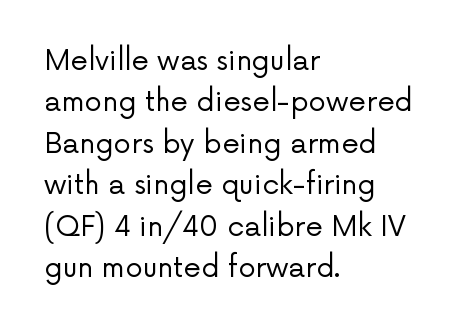
Q: Is the text bold? A: No.
Q: Is the text italic (slanted)? A: No, it is upright.
Q: Is the typeface a serif or a sans-serif typeface? A: Sans-serif.
Q: Is the text underlined? A: No.
Q: How is the paragraph aligned? A: Left-aligned.
Q: Is the spacing between letters normal or unusually wide? A: Normal.
Q: Is the spacing between lines tight, normal or loose? A: Normal.
Q: Width (condensed, normal, or wide)? A: Normal.
Q: Stroke contrast? A: Low.
Q: x-height? A: Medium.
Q: Monospaced? A: No.
